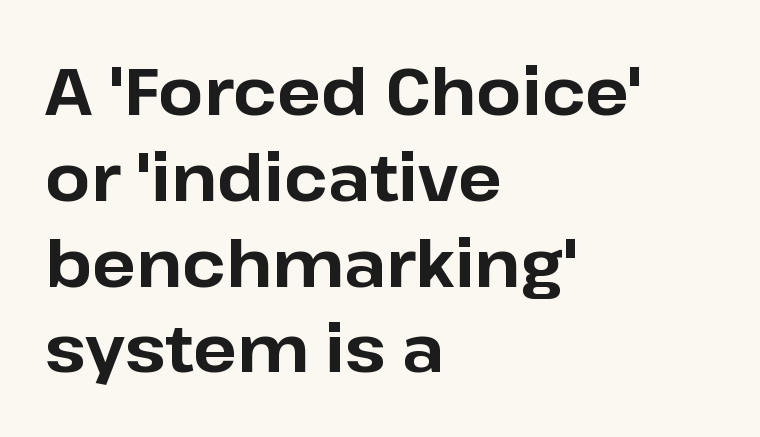
{"serif": "no", "italic": "no", "bold": "yes", "weight": "bold", "width": "normal", "stroke_contrast": "low", "x_height": "medium", "monospaced": "no", "underline": "no", "align": "left", "line_spacing": "normal", "line_spacing_ratio": 1.32, "letter_spacing": "normal", "letter_spacing_em": 0.0, "glyph_px": 65}
